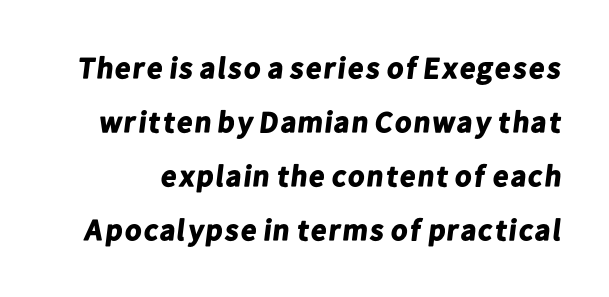
{"serif": "no", "bold": "yes", "weight": "bold", "width": "normal", "stroke_contrast": "low", "x_height": "medium", "monospaced": "no", "underline": "no", "line_spacing_ratio": 1.8, "letter_spacing": "normal", "letter_spacing_em": 0.0, "glyph_px": 30}
